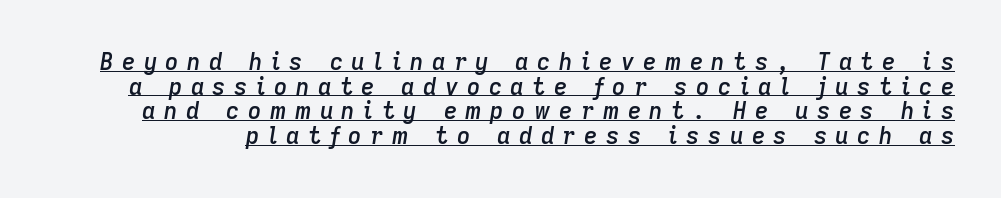
The image shows 23 px text type, italic (leaning right); set tight line spacing (1.07x), unusually wide letter spacing (+0.37 em), underlined.
